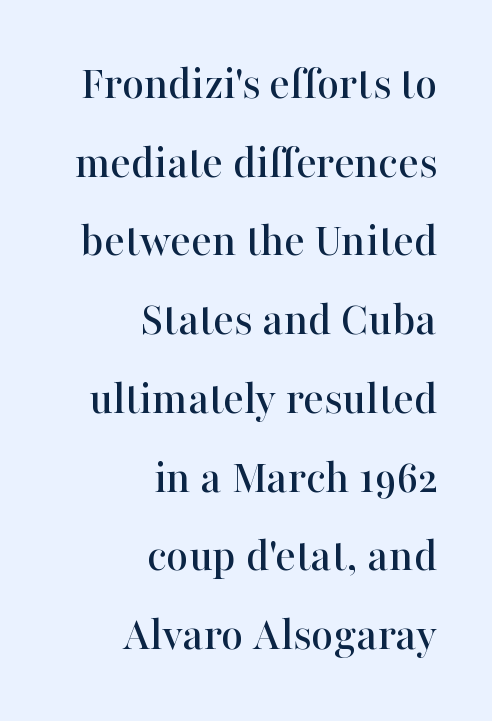
Caption: multi-line text, flush right, ragged left. Has an underline been added? It has not. The glyphs in this specimen are seriffed. Each word holds together tightly as a unit, with standard inter-letter gaps. Does the lettering tilt? It doesn't — this is upright.
